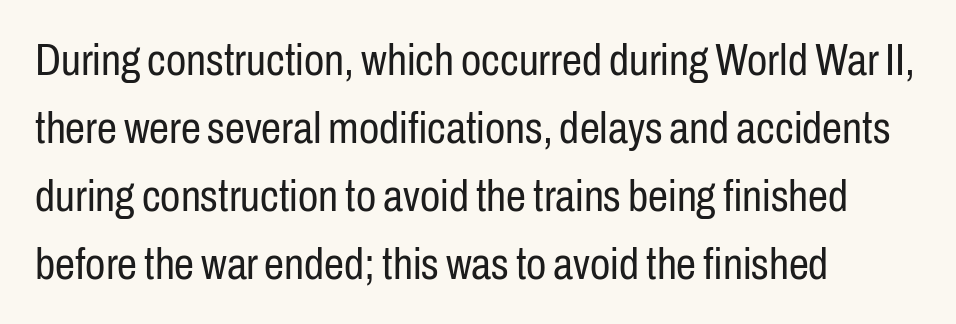
{"serif": "no", "italic": "no", "bold": "no", "weight": "regular", "width": "condensed", "stroke_contrast": "low", "x_height": "medium", "monospaced": "no", "underline": "no", "align": "left", "line_spacing": "normal", "line_spacing_ratio": 1.51, "letter_spacing": "normal", "letter_spacing_em": 0.0, "glyph_px": 45}
